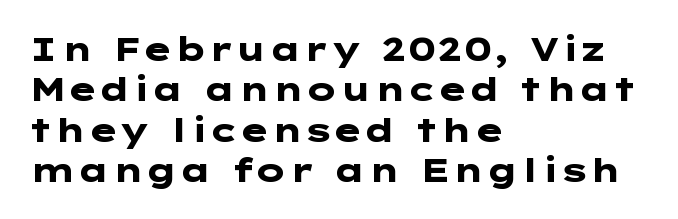
The image shows 33 px heavy, wide sans-serif type, upright; set left-aligned, line spacing 1.22x, normal letter spacing, not underlined; low stroke contrast and a medium x-height.
